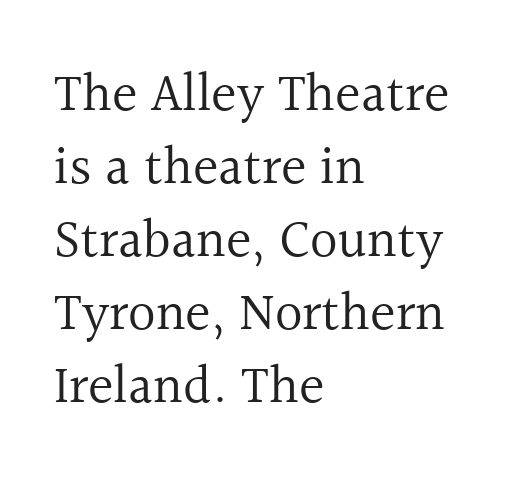
{"serif": "yes", "italic": "no", "bold": "no", "weight": "regular", "width": "normal", "x_height": "medium", "monospaced": "no", "underline": "no", "align": "left", "line_spacing": "normal", "line_spacing_ratio": 1.35, "letter_spacing": "normal", "letter_spacing_em": 0.0, "glyph_px": 54}
